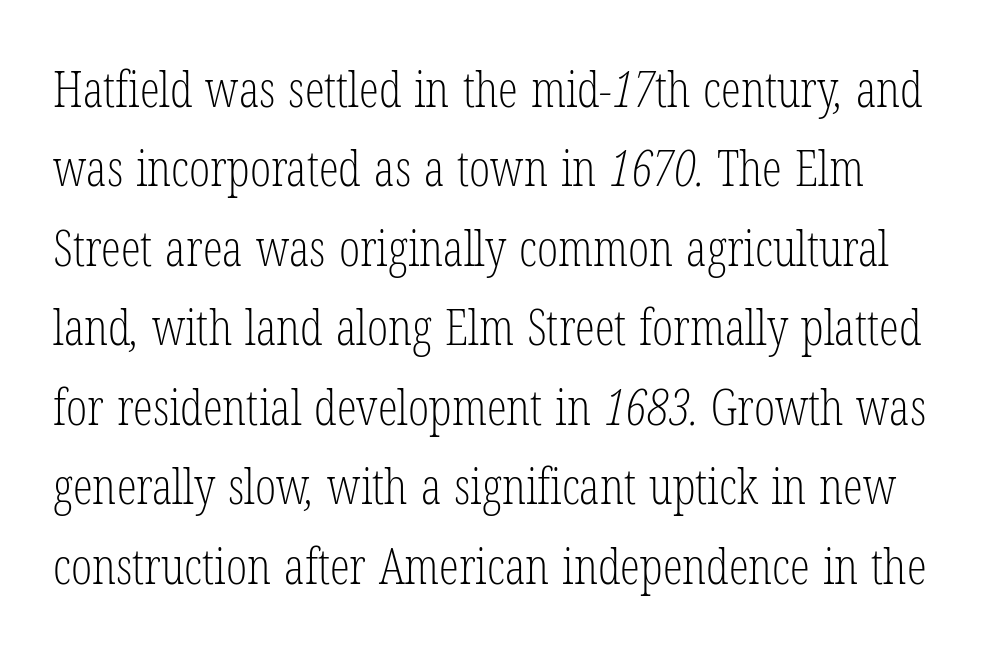
Rows of type keep a routine distance in the vertical direction. Little horizontal feet cap the strokes, marking this as serif type. Stems here are at most as thick as an everyday book face. Varying glyph widths throughout — classic text-font behaviour. The space directly below the letters is spotless.
